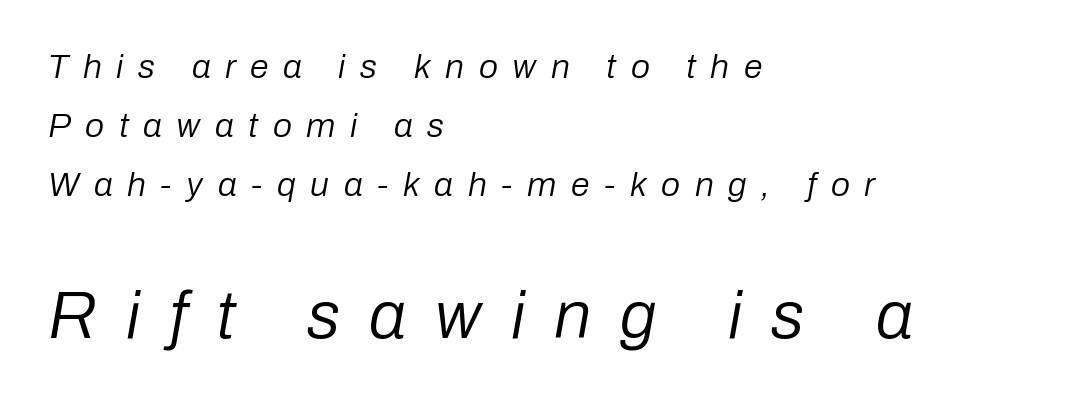
Summary of weight: not heavy and not bold. Layout note: lines flush left. This rendering widens character spacing well past its baseline value. Character widths vary here, with narrow letters taking less room than wide ones. Notice how the stems are inclined rather than vertical — that's the hallmark of italics. Descenders are the only things crossing below the line.
